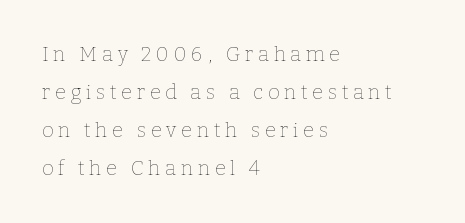
The letters stand straight up with perfectly vertical stems. The leading is generous, giving the passage an open texture. The lines are quadded left. Is the letter spacing exaggerated? Yes — the characters are pushed far apart. The letters look calm and open, with moderate or lighter stems.
